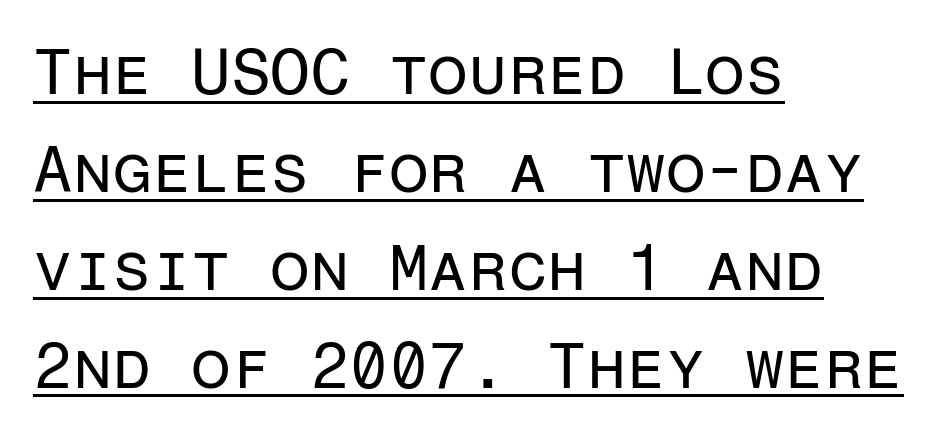
The image shows 64 px regular-weight sans-serif type, upright, monospaced; set left-aligned, normal line spacing (1.53x), normal letter spacing, underlined; low stroke contrast and a medium x-height.
